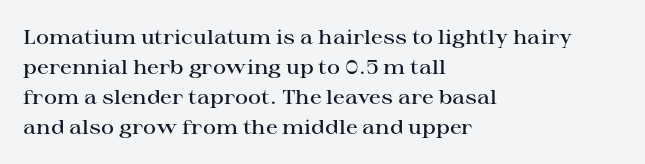
The line-height multiplier appears to be the usual default. This is the regular roman posture of the typeface. This rendering uses left alignment, leaving the right contour irregular. Only glyphs here, with clear space below each row. Default kerning and tracking; the words read as compact shapes.
